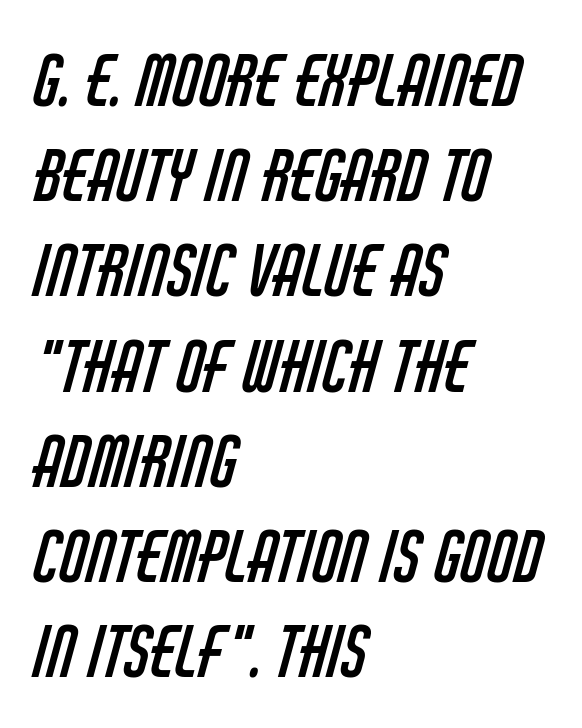
Q: Is the text bold? A: No.
Q: Is the typeface a serif or a sans-serif typeface? A: Sans-serif.
Q: Is the text underlined? A: No.
Q: How is the paragraph aligned? A: Left-aligned.
Q: Is the spacing between letters normal or unusually wide? A: Normal.
Q: Is the spacing between lines tight, normal or loose? A: Normal.
Q: Width (condensed, normal, or wide)? A: Condensed.
Q: Stroke contrast? A: Low.
Q: x-height? A: Large.
Q: Monospaced? A: No.
